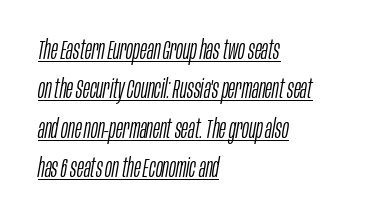
Whoever set this chose a conventional vertical rhythm. Is the letter spacing exaggerated? No — it looks like the ordinary default. The passage is arranged the way most books set body copy — flush left. The rendering applies a slant to the glyphs. The typeface has the unassuming heft of standard copy or less.
